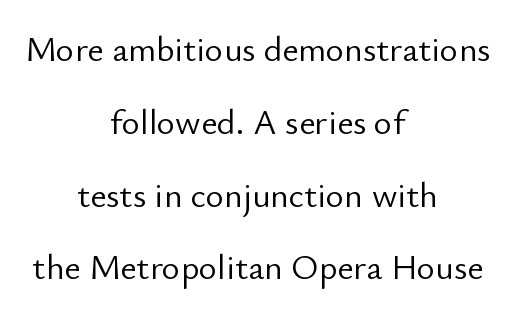
Line starts and ends both wander, symmetrically. Check under the words: just untouched page. Interline gaps are noticeably wide in this sample. Vertical stems look standard width or narrower in stroke. Does the type have serifs? No, each stem ends abruptly. The letters stand upright; this is a roman face.
